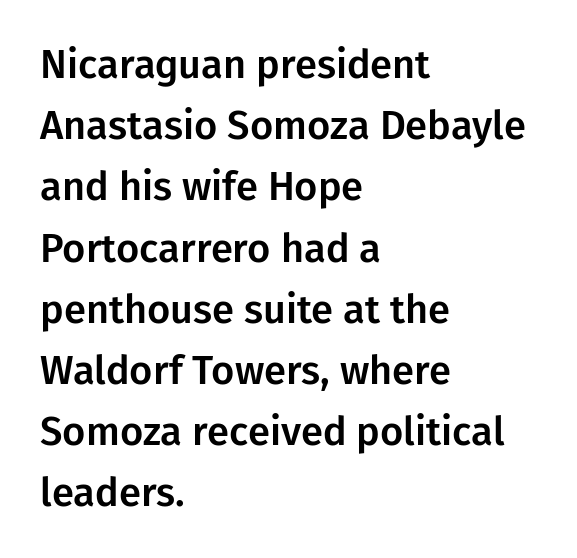
{"serif": "no", "italic": "no", "width": "normal", "stroke_contrast": "low", "x_height": "medium", "monospaced": "no", "underline": "no", "align": "left", "line_spacing": "normal", "line_spacing_ratio": 1.53, "letter_spacing": "normal", "letter_spacing_em": 0.0, "glyph_px": 40}
